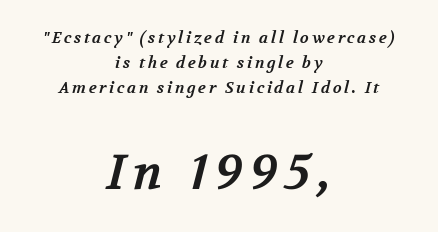
Q: Is the text bold? A: Yes.
Q: Is the typeface a serif or a sans-serif typeface? A: Serif.
Q: Is the text underlined? A: No.
Q: How is the paragraph aligned? A: Centered.
Q: Is the spacing between lines tight, normal or loose? A: Normal.
Q: Which block of text is set in a larger size, the first (top) or the second (bottom)? A: The second (bottom) one.
Q: Width (condensed, normal, or wide)? A: Normal.
Q: Stroke contrast? A: Medium.
Q: x-height? A: Medium.
Q: Monospaced? A: No.
